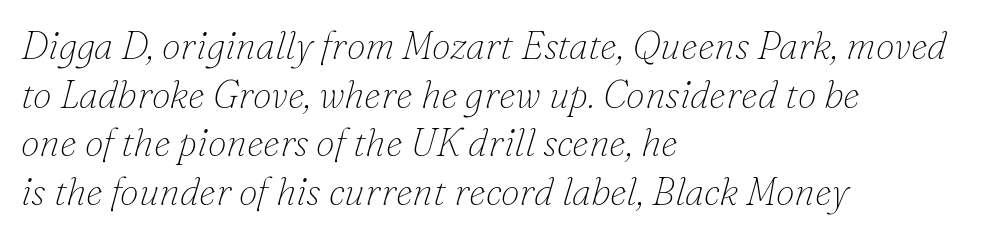
{"serif": "yes", "italic": "yes", "lean": "right", "slant_degrees": 16, "bold": "no", "weight": "thin", "width": "normal", "stroke_contrast": "low", "x_height": "small", "monospaced": "no", "underline": "no", "align": "left", "line_spacing": "normal", "line_spacing_ratio": 1.28, "letter_spacing": "normal", "letter_spacing_em": 0.0, "glyph_px": 38}
